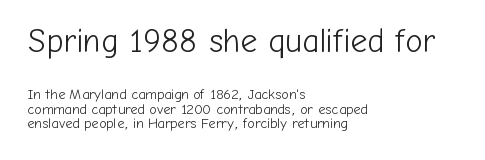
Q: Is the text bold? A: No.
Q: Is the text italic (slanted)? A: No, it is upright.
Q: Is the typeface a serif or a sans-serif typeface? A: Sans-serif.
Q: Is the text underlined? A: No.
Q: How is the paragraph aligned? A: Left-aligned.
Q: Is the spacing between letters normal or unusually wide? A: Normal.
Q: Is the spacing between lines tight, normal or loose? A: Tight.
Q: Which block of text is set in a larger size, the first (top) or the second (bottom)? A: The first (top) one.
Q: Width (condensed, normal, or wide)? A: Normal.
Q: Stroke contrast? A: Low.
Q: x-height? A: Medium.
Q: Monospaced? A: No.
